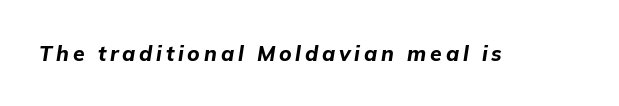
Q: Is the text bold? A: Yes.
Q: Is the text italic (slanted)? A: Yes, it leans right by about 9 degrees.
Q: Is the text underlined? A: No.
